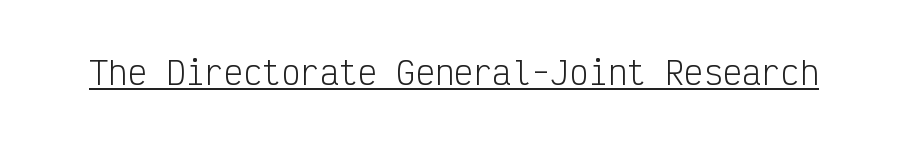
{"serif": "no", "italic": "no", "bold": "no", "weight": "light", "width": "condensed", "stroke_contrast": "low", "x_height": "medium", "monospaced": "yes", "underline": "yes", "letter_spacing": "normal", "letter_spacing_em": 0.0, "glyph_px": 32}
